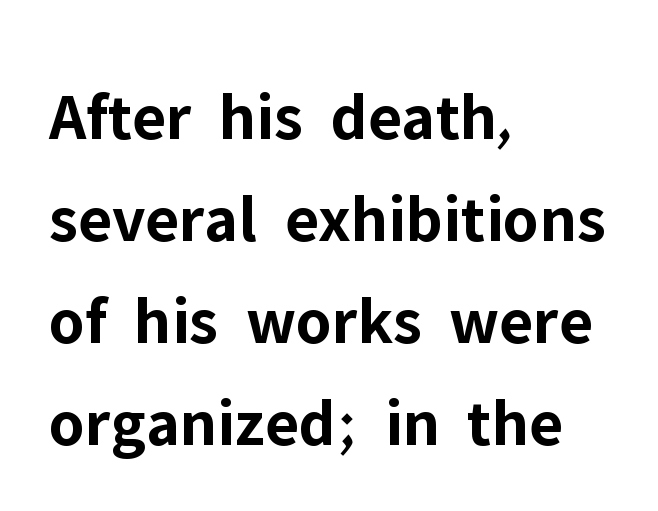
{"serif": "no", "italic": "no", "bold": "yes", "weight": "bold", "width": "normal", "stroke_contrast": "low", "x_height": "medium", "monospaced": "no", "underline": "no", "align": "left", "line_spacing": "normal", "line_spacing_ratio": 1.5, "letter_spacing": "normal", "letter_spacing_em": 0.0, "glyph_px": 68}
